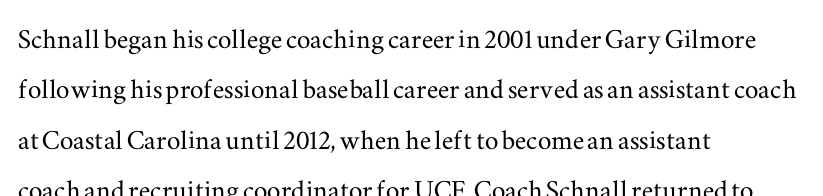
The image shows 34 px wide serif type, upright; set left-aligned, normal line spacing (1.48x), normal letter spacing, not underlined; medium stroke contrast and a small x-height.
